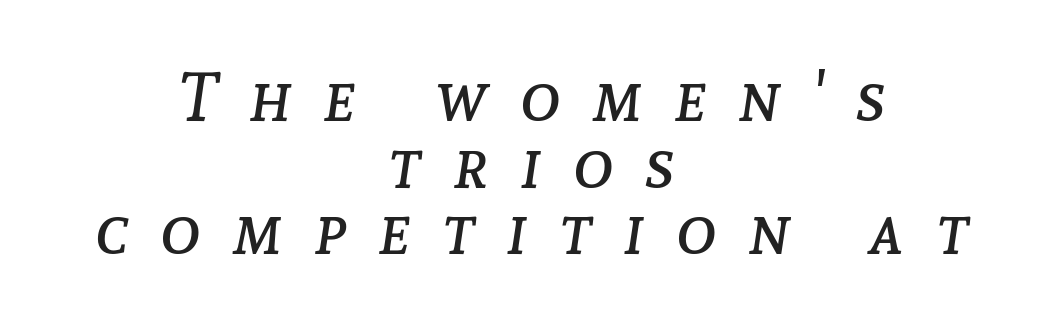
The image shows 68 px regular-weight type, italic (leaning right); set centered, tight line spacing (0.98x), unusually wide letter spacing (+0.47 em), not underlined; low stroke contrast and a medium x-height.
